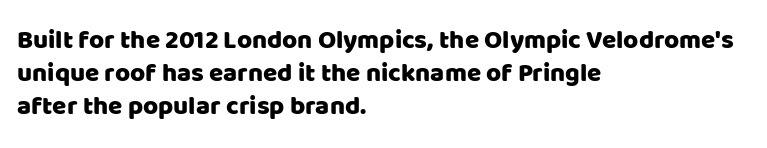
The foot of each line stays bare and open. Leading matches the norm, producing a regular column. The paragraph shown leans on its left margin. The gaps between neighbouring characters are ordinary and unremarkable. Italic? Not at all — the glyphs are vertical.
